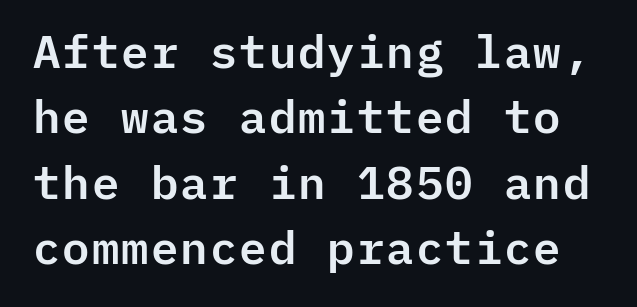
The designer went with a sans here, leaving each stem footless. The passage shown has conventional tracking throughout. The lettering stays uniformly vertical, giving the passage a roman look. Leading matches the norm, producing a regular column. A bare baseline throughout the passage.
